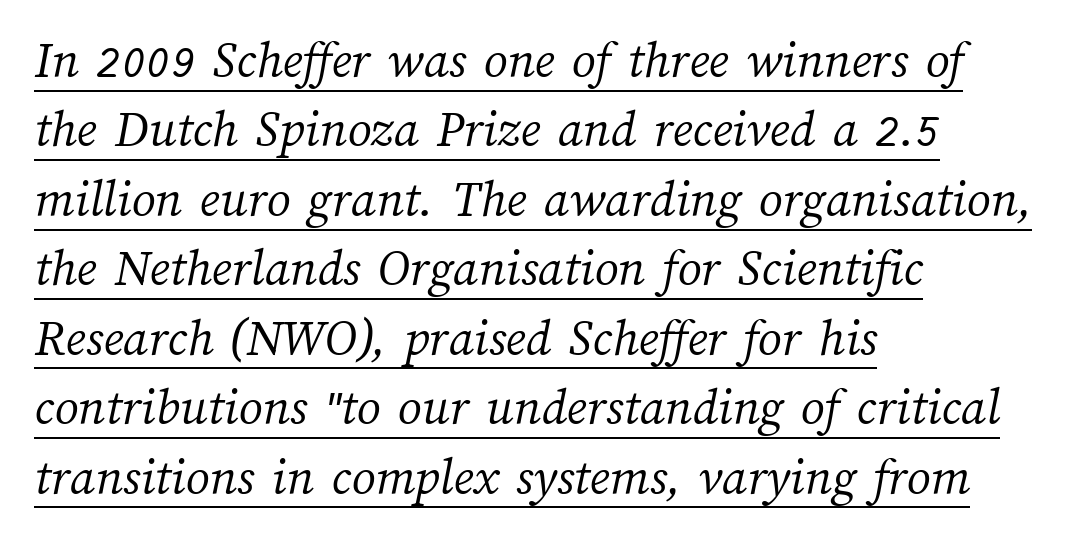
Each line of the rendering has a horizontal stroke beneath the glyphs. Stems here are at most as thick as an everyday book face. In terms of letterspacing, this is plain default setting. A student would call this left alignment; a typographer would say flush left, rag right. Is this a fixed-width face? No — the glyphs have proportional, varying widths. Compared with typical paragraphs, the rows here are spaced about the same.
